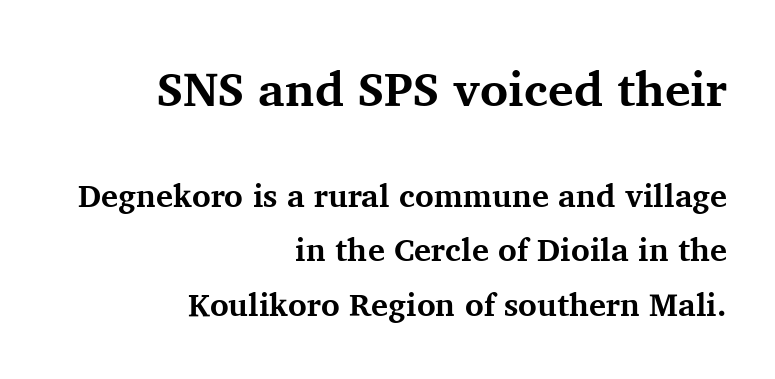
Q: Is the text bold? A: Yes.
Q: Is the text italic (slanted)? A: No, it is upright.
Q: Is the typeface a serif or a sans-serif typeface? A: Serif.
Q: Is the text underlined? A: No.
Q: How is the paragraph aligned? A: Right-aligned.
Q: Is the spacing between letters normal or unusually wide? A: Normal.
Q: Is the spacing between lines tight, normal or loose? A: Normal.
Q: Which block of text is set in a larger size, the first (top) or the second (bottom)? A: The first (top) one.
Q: Width (condensed, normal, or wide)? A: Normal.
Q: Stroke contrast? A: Medium.
Q: x-height? A: Medium.
Q: Monospaced? A: No.
